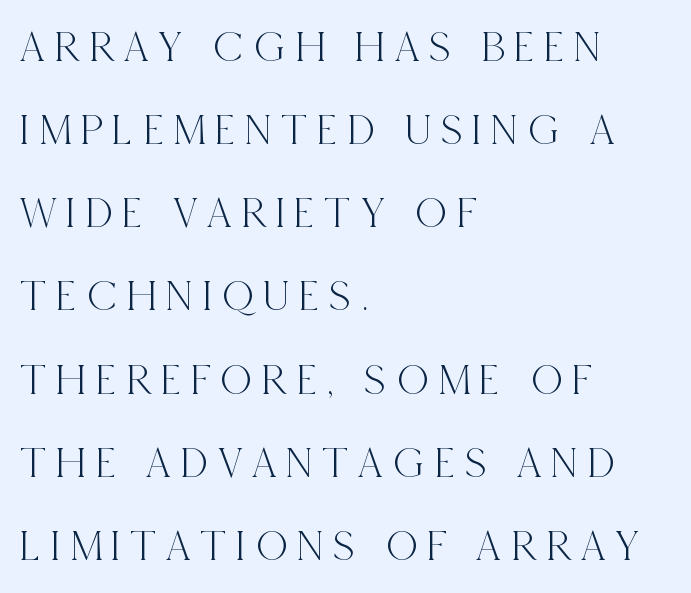
{"serif": "yes", "italic": "no", "width": "condensed", "x_height": "large", "monospaced": "no", "underline": "no", "align": "left", "line_spacing_ratio": 1.89, "letter_spacing": "wide", "letter_spacing_em": 0.22, "glyph_px": 44}
